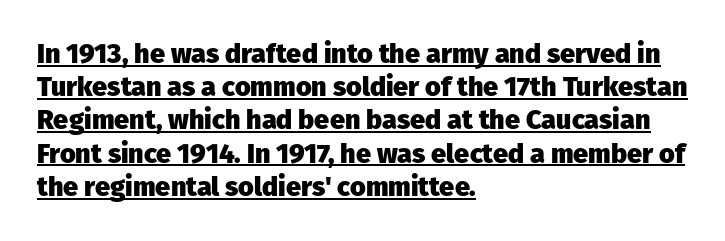
Decoration check: the copy is underlined. One-word summary of the alignment: left. What stands out about the letter spacing? Nothing — it is the standard amount. The passage shown is emphatically bold.
